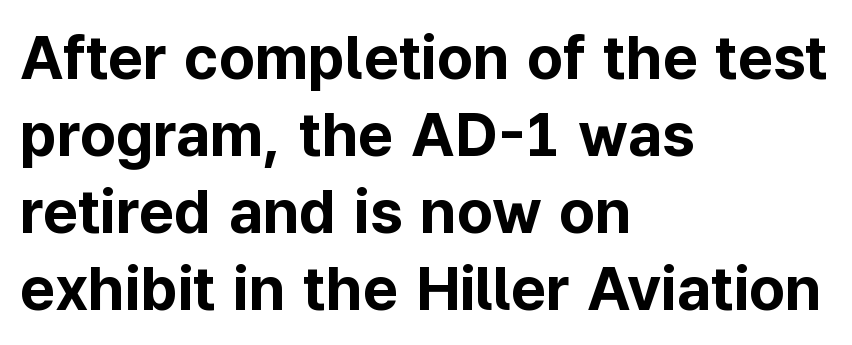
{"serif": "no", "italic": "no", "bold": "yes", "weight": "bold", "width": "normal", "stroke_contrast": "low", "x_height": "medium", "monospaced": "no", "underline": "no", "align": "left", "line_spacing": "normal", "line_spacing_ratio": 1.26, "letter_spacing": "normal", "letter_spacing_em": 0.0, "glyph_px": 61}
